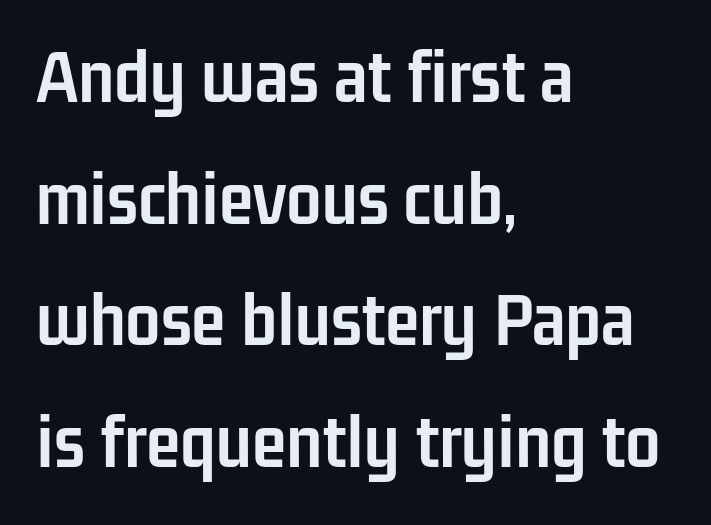
The image shows 79 px semibold, condensed sans-serif type, upright; set left-aligned, normal line spacing (1.54x), normal letter spacing, not underlined; low stroke contrast and a medium x-height.
